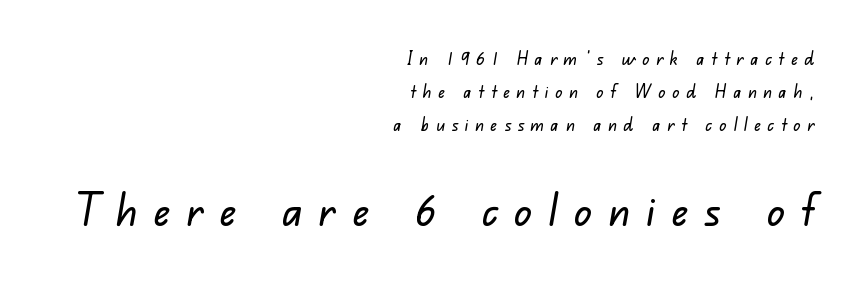
{"serif": "no", "width": "normal", "stroke_contrast": "low", "x_height": "small", "monospaced": "no", "underline": "no", "align": "right", "line_spacing_ratio": 1.84, "letter_spacing": "wide", "letter_spacing_em": 0.37, "larger_block": "second", "size_ratio": 2.44, "glyph_px": 44}
